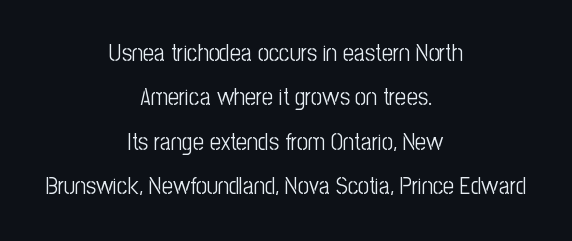
The image shows 24 px text type, upright; set centered, line spacing 1.85x, normal letter spacing, not underlined.
